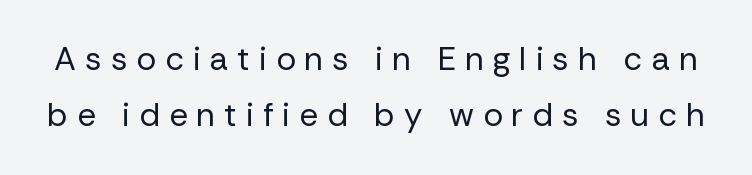
Q: Is the text bold? A: No.
Q: Is the text italic (slanted)? A: No, it is upright.
Q: Is the typeface a serif or a sans-serif typeface? A: Sans-serif.
Q: Is the text underlined? A: No.
Q: Is the spacing between letters normal or unusually wide? A: Unusually wide.
Q: Width (condensed, normal, or wide)? A: Normal.
Q: Stroke contrast? A: Low.
Q: x-height? A: Medium.
Q: Monospaced? A: No.
